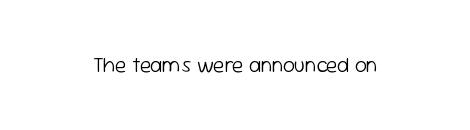
The image shows 21 px text type, upright; set normal letter spacing, not underlined.
